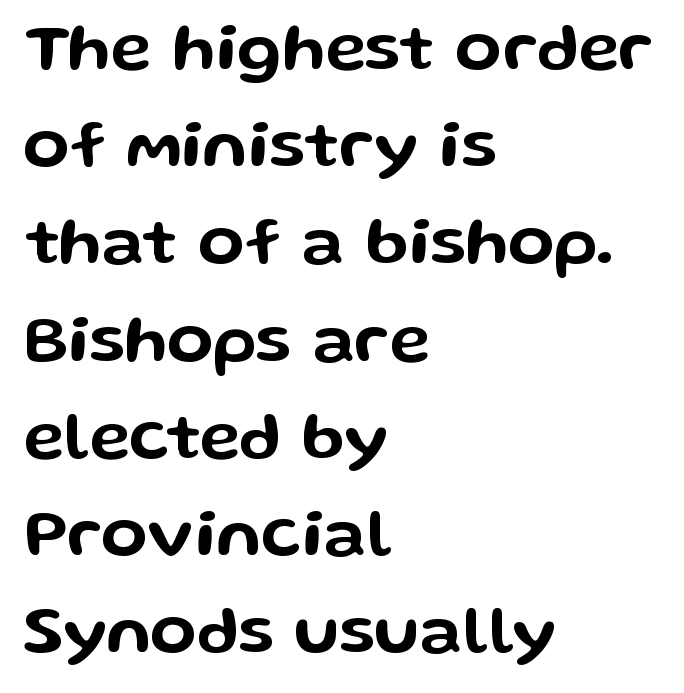
Notice how descenders clear the ascenders below comfortably — that's standard leading. Designer's note — italics off, roman on. The ragged edge is on the right, which tells us the setting is flush left. Unmarked baselines from the first word to the last.
